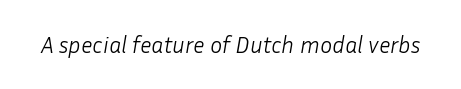
The image shows 23 px text type, italic (leaning right); set normal letter spacing, not underlined.
